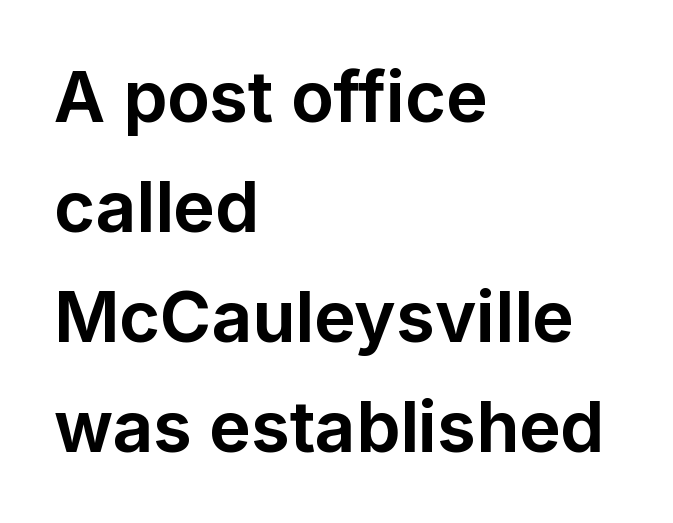
Short note: letters normally spaced. The letters carry no serifs — their stems end cleanly without finishing strokes. Does the lettering tilt? It doesn't — this is upright. Looks like regular typesetting: each glyph gets only the width it needs. The rendering uses a moderate line-height, typical for paragraphs. Typesetter's note: full bold, strokes at maximum text heaviness.
